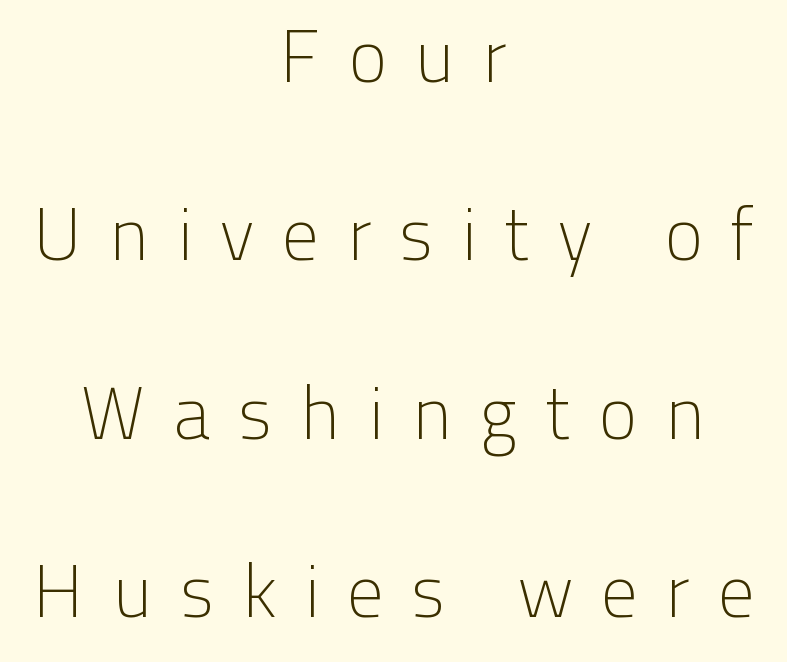
{"serif": "no", "italic": "no", "bold": "no", "weight": "light", "width": "normal", "stroke_contrast": "low", "x_height": "medium", "monospaced": "no", "underline": "no", "align": "center", "line_spacing": "loose", "line_spacing_ratio": 2.38, "letter_spacing": "wide", "letter_spacing_em": 0.35, "glyph_px": 75}
